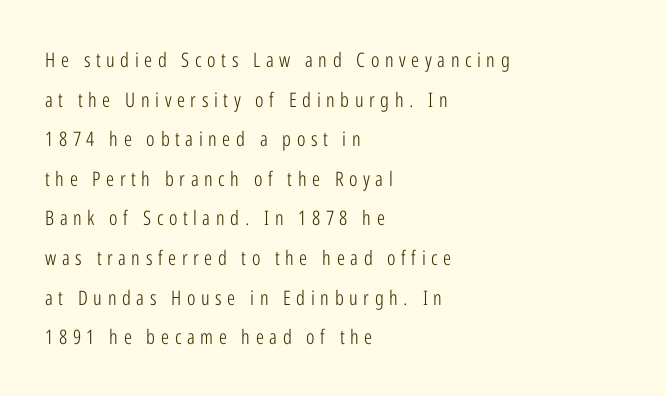
{"italic": "no", "bold": "no", "underline": "no", "align": "left", "line_spacing": "loose", "line_spacing_ratio": 1.98, "letter_spacing": "wide", "letter_spacing_em": 0.28, "glyph_px": 20}
